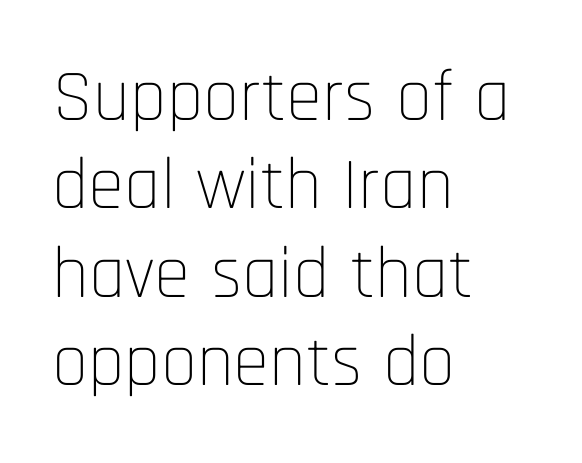
The text block is weighted toward the left margin, trailing off unevenly rightward. Proportional: the letters do not fall into vertical columns. No extra tracking has been applied to these lines. The font's upright variant was chosen for this text. Has an underline been added? It has not.
